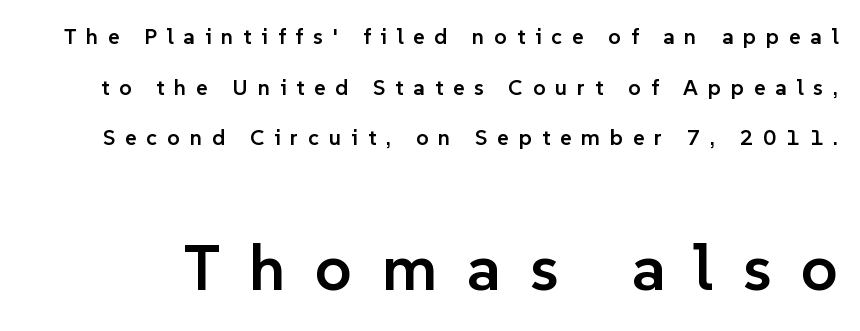
Q: Is the text bold? A: Semi-bold.
Q: Is the text italic (slanted)? A: No, it is upright.
Q: Is the typeface a serif or a sans-serif typeface? A: Sans-serif.
Q: Is the text underlined? A: No.
Q: Is the spacing between letters normal or unusually wide? A: Unusually wide.
Q: Is the spacing between lines tight, normal or loose? A: Loose.
Q: Which block of text is set in a larger size, the first (top) or the second (bottom)? A: The second (bottom) one.
Q: Width (condensed, normal, or wide)? A: Normal.
Q: Stroke contrast? A: Low.
Q: x-height? A: Medium.
Q: Monospaced? A: No.
